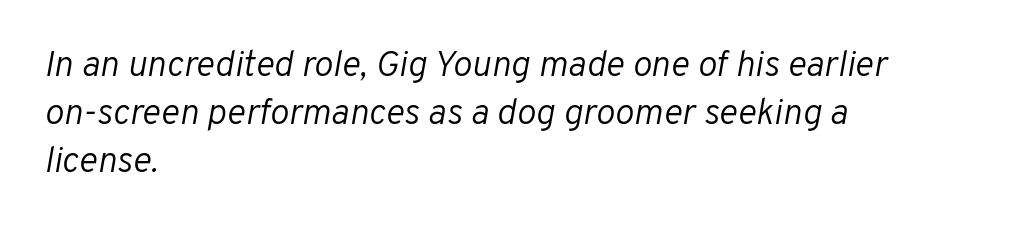
{"italic": "yes", "lean": "right", "slant_degrees": 10, "bold": "no", "weight": "light", "width": "normal", "stroke_contrast": "low", "x_height": "medium", "monospaced": "no", "underline": "no", "align": "left", "line_spacing": "normal", "line_spacing_ratio": 1.33, "letter_spacing": "normal", "letter_spacing_em": 0.0, "glyph_px": 36}
